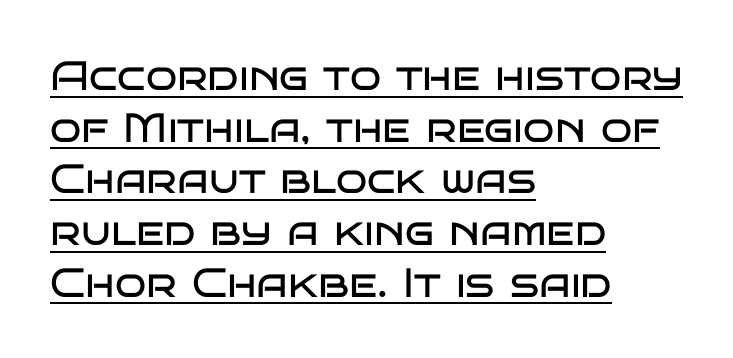
Q: Is the text bold? A: No.
Q: Is the text italic (slanted)? A: No, it is upright.
Q: Is the typeface a serif or a sans-serif typeface? A: Sans-serif.
Q: Is the text underlined? A: Yes.
Q: How is the paragraph aligned? A: Left-aligned.
Q: Is the spacing between letters normal or unusually wide? A: Normal.
Q: Is the spacing between lines tight, normal or loose? A: Normal.
Q: Width (condensed, normal, or wide)? A: Wide.
Q: Stroke contrast? A: Low.
Q: x-height? A: Large.
Q: Monospaced? A: No.
